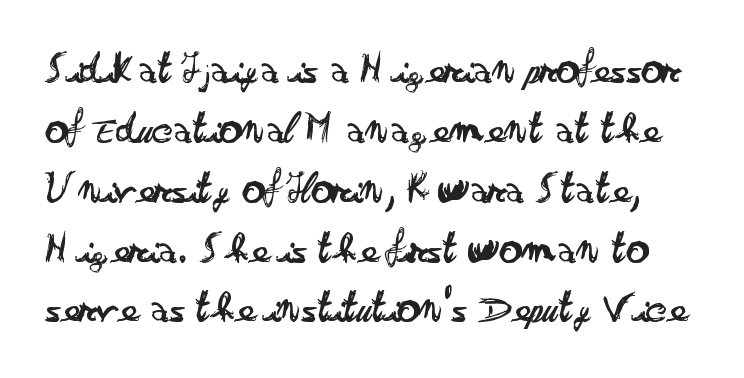
The typography opts for an upright posture over an oblique one. Do the characters align in a grid? No, the font is proportional. The block of text has a typical density, with ordinary space between rows. Honestly, the letter spacing is just normal — you wouldn't notice it.
